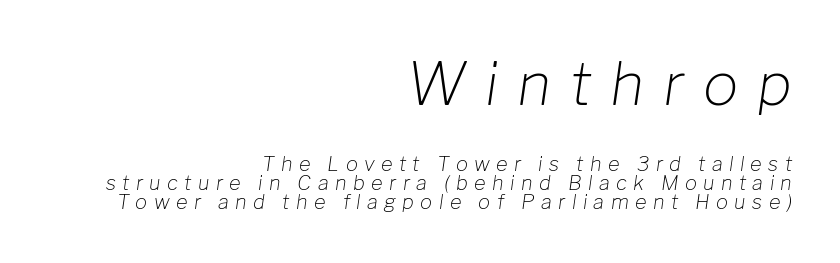
{"italic": "yes", "lean": "right", "slant_degrees": 8, "bold": "no", "weight": "light", "width": "normal", "stroke_contrast": "low", "x_height": "medium", "monospaced": "no", "underline": "no", "align": "right", "line_spacing": "tight", "line_spacing_ratio": 0.95, "letter_spacing": "wide", "letter_spacing_em": 0.32, "larger_block": "first", "size_ratio": 2.95, "glyph_px": 59}
